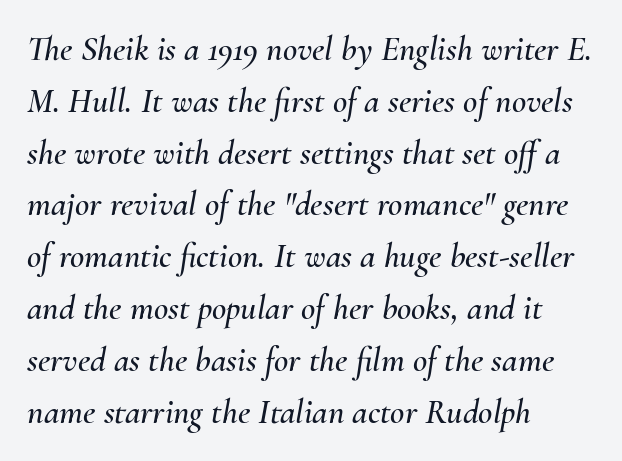
Plain, unruled lines of type. The font's italic variant was chosen for this text. This sample has the flowing, uneven cadence of proportional lettering. In terms of letterspacing, this is plain default setting.
